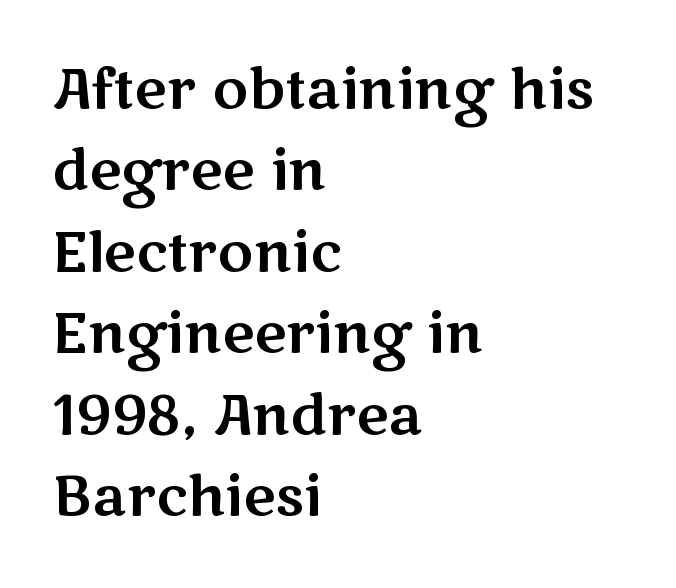
{"serif": "no", "italic": "no", "width": "wide", "stroke_contrast": "medium", "x_height": "medium", "monospaced": "no", "underline": "no", "align": "left", "line_spacing": "normal", "line_spacing_ratio": 1.48, "letter_spacing": "normal", "letter_spacing_em": 0.0, "glyph_px": 55}
